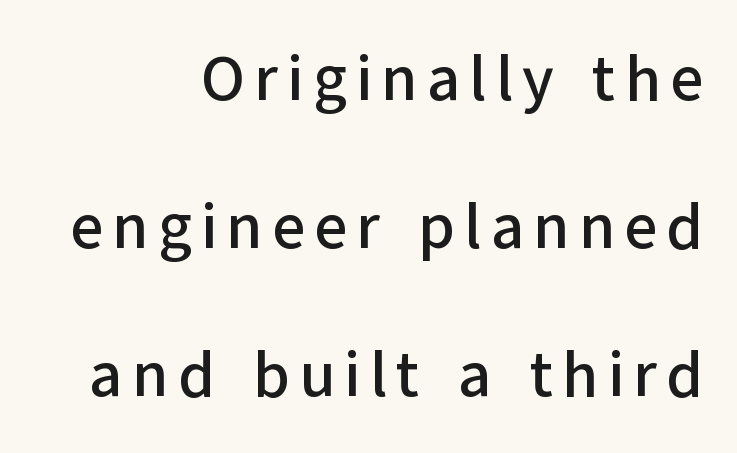
{"serif": "no", "italic": "no", "width": "normal", "stroke_contrast": "low", "x_height": "medium", "monospaced": "no", "underline": "no", "align": "right", "line_spacing": "loose", "line_spacing_ratio": 2.31, "glyph_px": 64}
